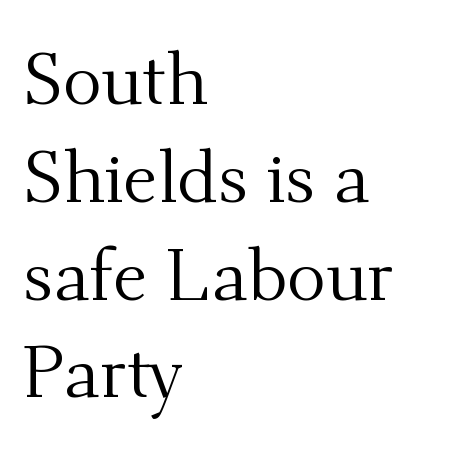
{"serif": "yes", "italic": "no", "bold": "no", "weight": "regular", "width": "normal", "stroke_contrast": "medium", "x_height": "small", "monospaced": "no", "underline": "no", "align": "left", "line_spacing": "normal", "line_spacing_ratio": 1.34, "letter_spacing": "normal", "letter_spacing_em": 0.0, "glyph_px": 73}
